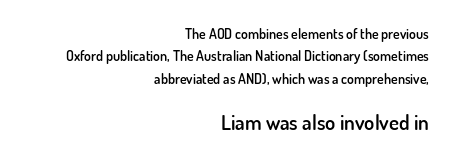
{"italic": "no", "bold": "semi", "underline": "no", "align": "right", "line_spacing": "normal", "line_spacing_ratio": 1.6, "letter_spacing": "normal", "letter_spacing_em": 0.0, "larger_block": "second", "size_ratio": 1.5, "glyph_px": 21}
